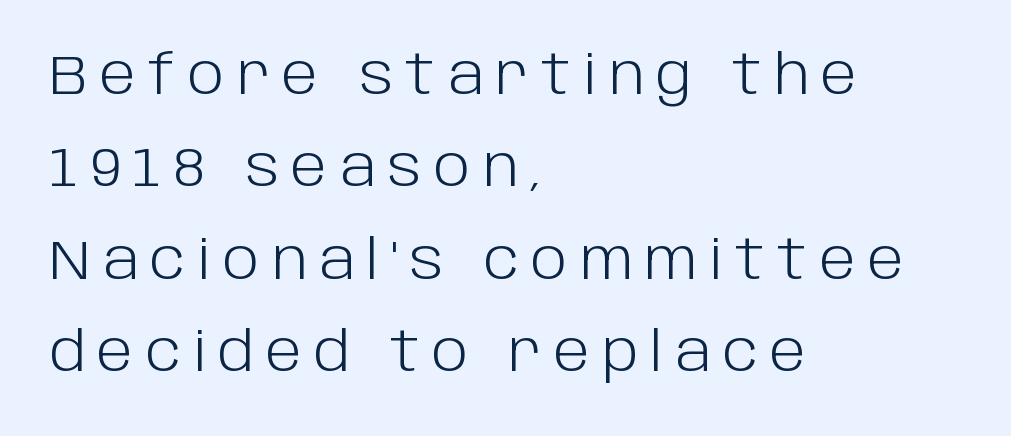
{"serif": "no", "italic": "no", "bold": "no", "weight": "light", "width": "normal", "stroke_contrast": "low", "x_height": "large", "monospaced": "no", "underline": "no", "align": "left", "line_spacing": "normal", "line_spacing_ratio": 1.68, "letter_spacing": "wide", "letter_spacing_em": 0.22, "glyph_px": 55}
